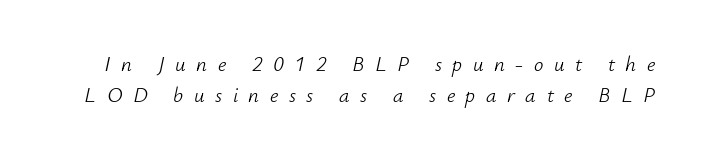
Q: Is the text bold? A: No.
Q: Is the text italic (slanted)? A: Yes, it leans right by about 12 degrees.
Q: Is the text underlined? A: No.
Q: Is the spacing between letters normal or unusually wide? A: Unusually wide.
Q: Is the spacing between lines tight, normal or loose? A: Normal.
